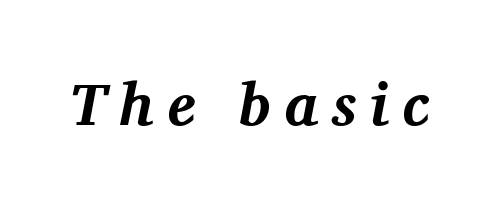
The image shows 60 px bold serif type, italic (leaning right); set unusually wide letter spacing (+0.22 em), not underlined; medium stroke contrast and a medium x-height.
